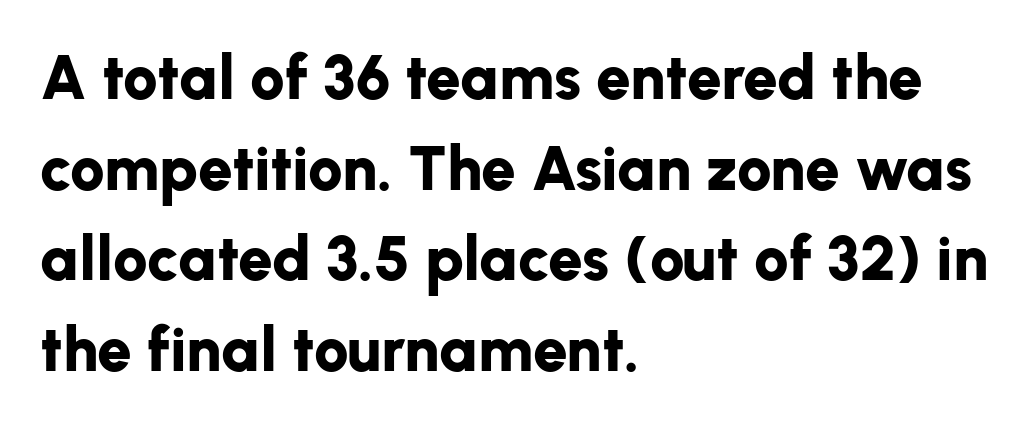
Q: Is the text bold? A: Yes.
Q: Is the text italic (slanted)? A: No, it is upright.
Q: Is the typeface a serif or a sans-serif typeface? A: Sans-serif.
Q: Is the text underlined? A: No.
Q: How is the paragraph aligned? A: Left-aligned.
Q: Is the spacing between letters normal or unusually wide? A: Normal.
Q: Is the spacing between lines tight, normal or loose? A: Normal.
Q: Width (condensed, normal, or wide)? A: Normal.
Q: Stroke contrast? A: Low.
Q: x-height? A: Medium.
Q: Monospaced? A: No.
